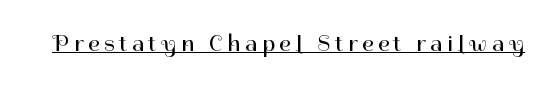
The image shows 24 px text type, upright; set unusually wide letter spacing (+0.2 em), underlined.
